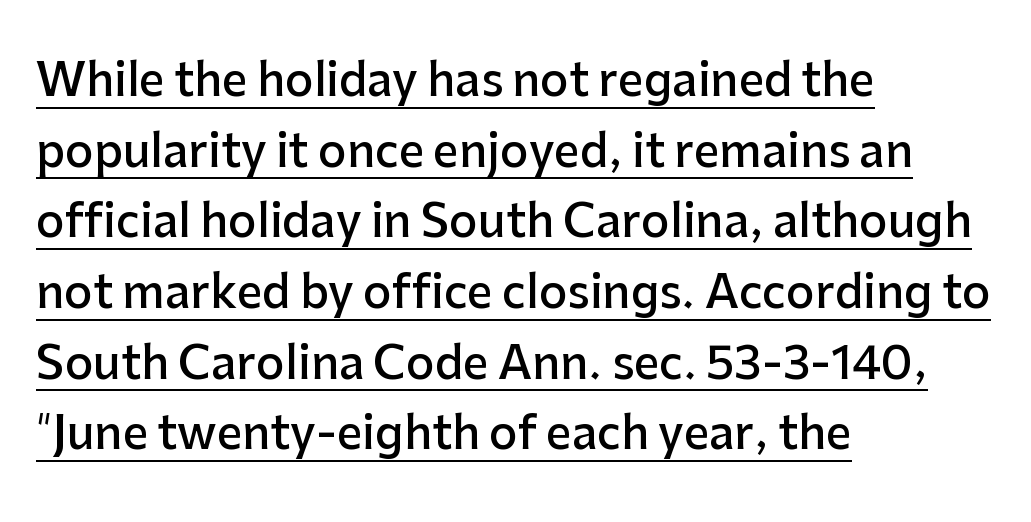
Q: Is the text bold? A: Semi-bold.
Q: Is the text italic (slanted)? A: No, it is upright.
Q: Is the typeface a serif or a sans-serif typeface? A: Sans-serif.
Q: Is the text underlined? A: Yes.
Q: How is the paragraph aligned? A: Left-aligned.
Q: Is the spacing between letters normal or unusually wide? A: Normal.
Q: Is the spacing between lines tight, normal or loose? A: Normal.
Q: Width (condensed, normal, or wide)? A: Normal.
Q: Stroke contrast? A: Low.
Q: x-height? A: Medium.
Q: Monospaced? A: No.
